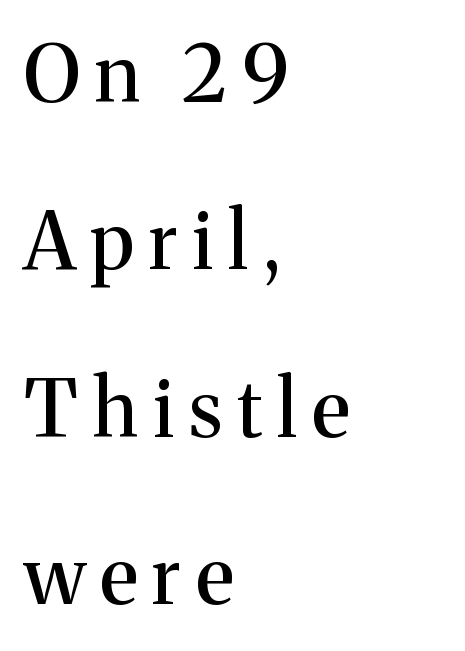
{"serif": "yes", "italic": "no", "width": "normal", "stroke_contrast": "medium", "x_height": "medium", "monospaced": "no", "underline": "no", "align": "left", "line_spacing": "loose", "line_spacing_ratio": 2.12, "glyph_px": 79}
